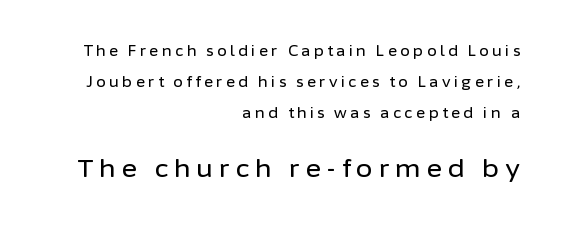
Q: Is the text italic (slanted)? A: No, it is upright.
Q: Is the text underlined? A: No.
Q: How is the paragraph aligned? A: Right-aligned.
Q: Is the spacing between letters normal or unusually wide? A: Unusually wide.
Q: Is the spacing between lines tight, normal or loose? A: Loose.
Q: Which block of text is set in a larger size, the first (top) or the second (bottom)? A: The second (bottom) one.
